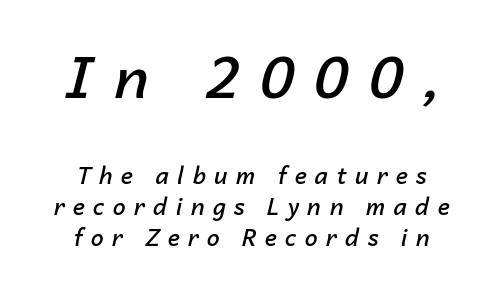
This is moderately heavy type, rendered in semibold. The space directly below the letters is spotless. The rendering applies a slant to the glyphs. Layout note: lines centered. The space between consecutive lines is moderate.
